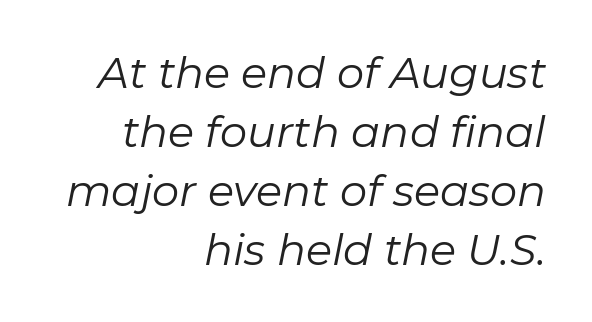
{"italic": "yes", "lean": "right", "slant_degrees": 11, "bold": "no", "weight": "regular", "width": "normal", "stroke_contrast": "low", "x_height": "medium", "monospaced": "no", "underline": "no", "align": "right", "line_spacing": "normal", "line_spacing_ratio": 1.37, "letter_spacing": "normal", "letter_spacing_em": 0.0, "glyph_px": 43}
